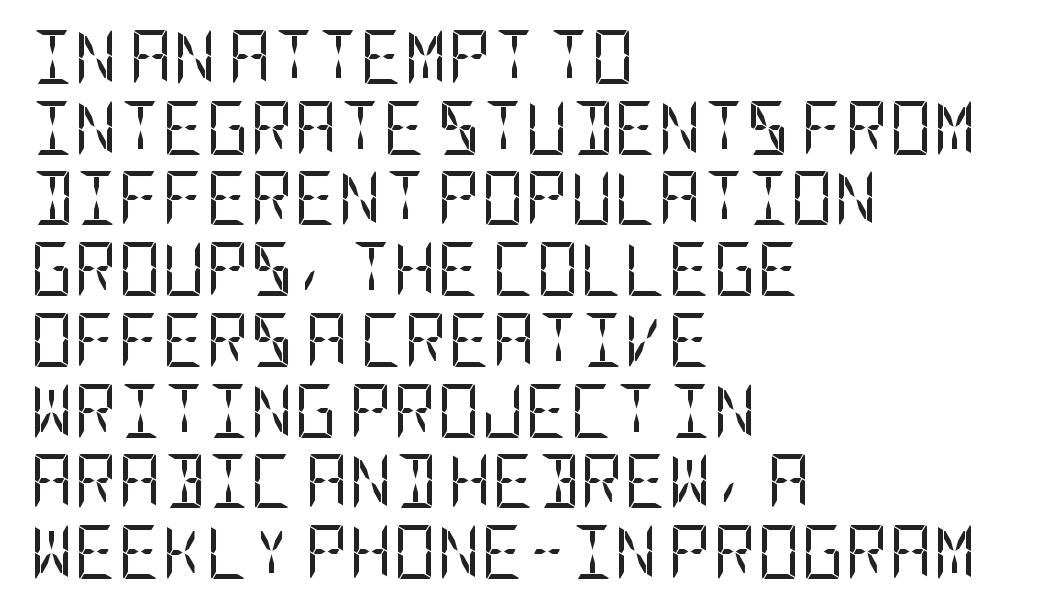
Q: Is the text bold? A: No.
Q: Is the text italic (slanted)? A: No, it is upright.
Q: Is the typeface a serif or a sans-serif typeface? A: Sans-serif.
Q: Is the text underlined? A: No.
Q: How is the paragraph aligned? A: Left-aligned.
Q: Is the spacing between letters normal or unusually wide? A: Normal.
Q: Is the spacing between lines tight, normal or loose? A: Normal.
Q: Width (condensed, normal, or wide)? A: Condensed.
Q: Stroke contrast? A: Low.
Q: x-height? A: Large.
